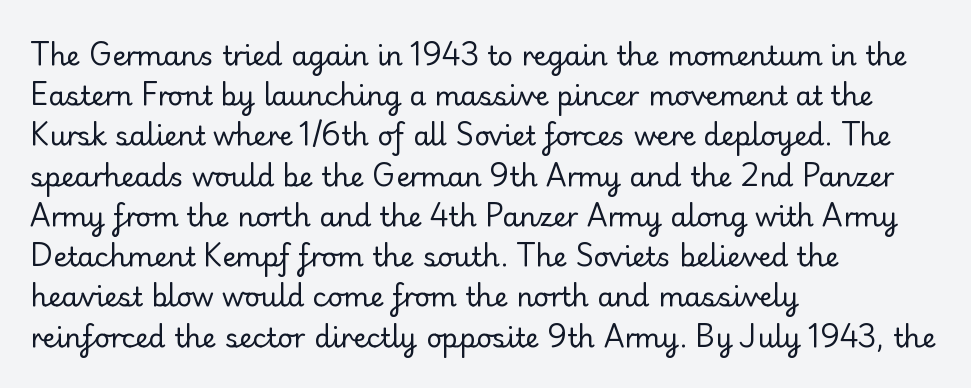
The paragraph shown leans on its left margin. Has an underline been added? It has not. The font's upright variant was chosen for this text. The cut favours lightness, reaching ordinary text weight at its darkest.
